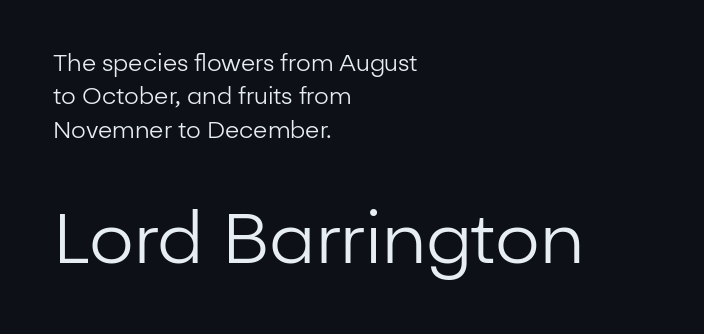
The image shows 70 px regular-weight sans-serif type, upright; set left-aligned, normal line spacing (1.45x), normal letter spacing, not underlined; the second (bottom) block is 3.04x larger; low stroke contrast and a medium x-height.
